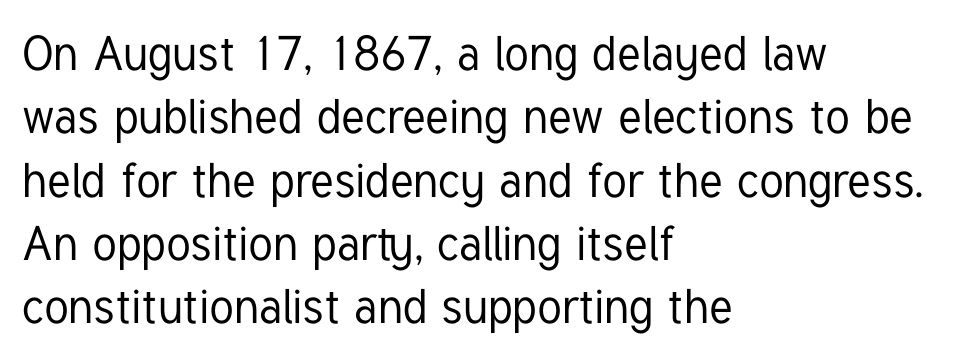
The image shows 48 px condensed sans-serif type, upright; set left-aligned, normal line spacing (1.32x), normal letter spacing, not underlined; low stroke contrast and a medium x-height.
